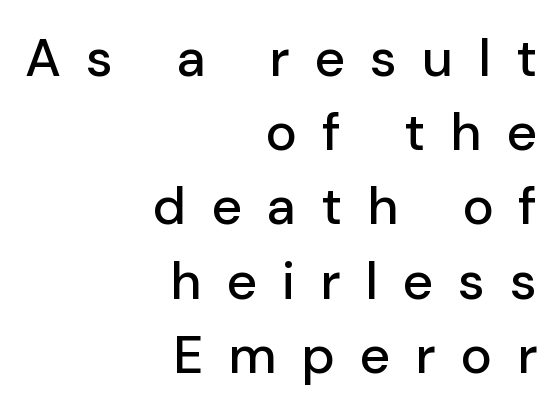
Q: Is the text italic (slanted)? A: No, it is upright.
Q: Is the typeface a serif or a sans-serif typeface? A: Sans-serif.
Q: Is the text underlined? A: No.
Q: How is the paragraph aligned? A: Right-aligned.
Q: Is the spacing between letters normal or unusually wide? A: Unusually wide.
Q: Is the spacing between lines tight, normal or loose? A: Normal.
Q: Width (condensed, normal, or wide)? A: Normal.
Q: Stroke contrast? A: Low.
Q: x-height? A: Medium.
Q: Monospaced? A: No.
